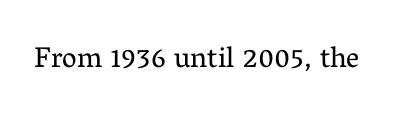
The image shows 29 px regular-weight serif type, upright; set normal letter spacing, not underlined; medium stroke contrast and a medium x-height.
